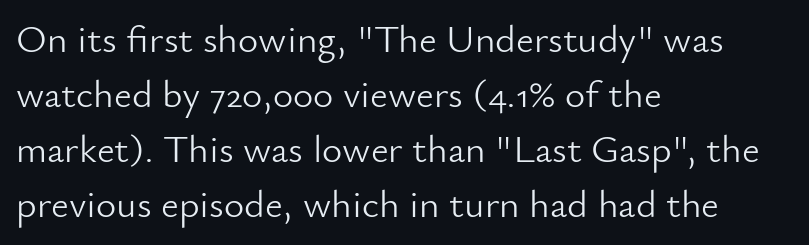
Q: Is the text bold? A: No.
Q: Is the text italic (slanted)? A: No, it is upright.
Q: Is the typeface a serif or a sans-serif typeface? A: Sans-serif.
Q: Is the text underlined? A: No.
Q: How is the paragraph aligned? A: Left-aligned.
Q: Is the spacing between letters normal or unusually wide? A: Normal.
Q: Is the spacing between lines tight, normal or loose? A: Normal.
Q: Width (condensed, normal, or wide)? A: Normal.
Q: Stroke contrast? A: Low.
Q: x-height? A: Small.
Q: Monospaced? A: No.
